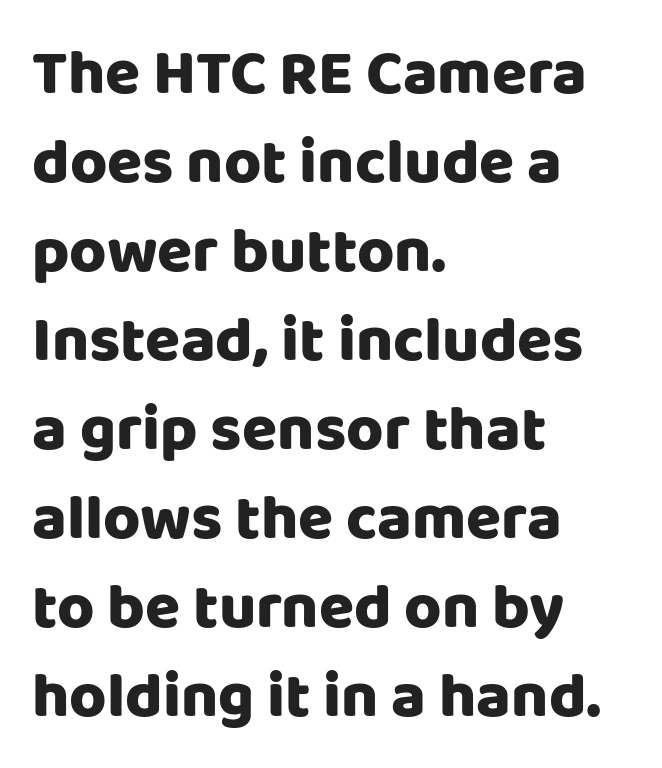
The rendering keeps characters at their native spacing. No italicization has been applied; the sample stays upright. Summary of vertical rhythm: regular, with standard interline spacing. The passage shown is not underscored anywhere. Reading down the block, your eye returns to a fixed left position each line. Varying glyph widths throughout — classic text-font behaviour.
